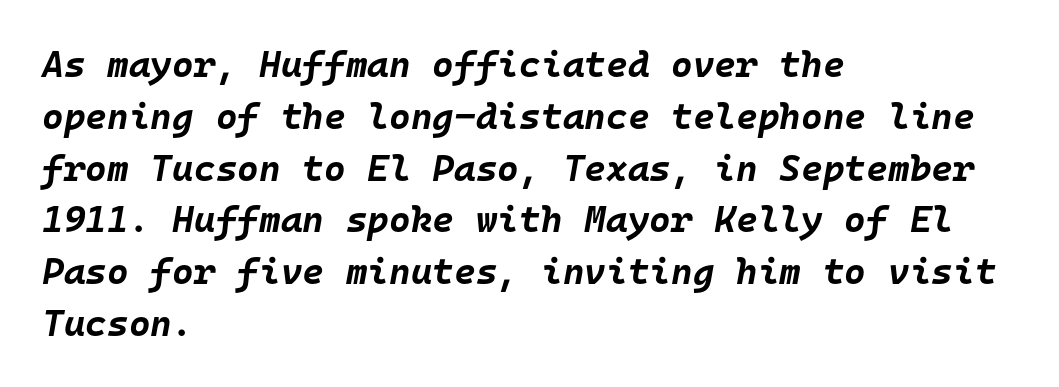
The face used here has a pronounced slope to its letters. Every letter is thick-stroked: bold, no question. Regular leading. Teacher's note: observe the even left margin — that is flush-left alignment.
